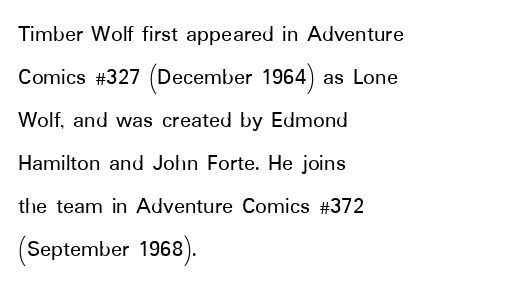
Q: Is the text italic (slanted)? A: No, it is upright.
Q: Is the text underlined? A: No.
Q: How is the paragraph aligned? A: Left-aligned.
Q: Is the spacing between letters normal or unusually wide? A: Normal.
